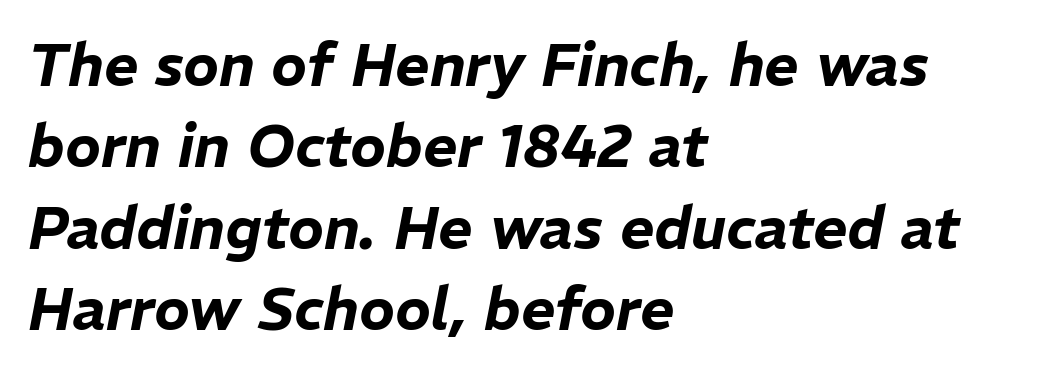
Q: Is the text italic (slanted)? A: Yes, it leans right by about 11 degrees.
Q: Is the text underlined? A: No.
Q: How is the paragraph aligned? A: Left-aligned.
Q: Is the spacing between letters normal or unusually wide? A: Normal.
Q: Is the spacing between lines tight, normal or loose? A: Normal.
Q: Width (condensed, normal, or wide)? A: Normal.
Q: Stroke contrast? A: Low.
Q: x-height? A: Medium.
Q: Monospaced? A: No.
